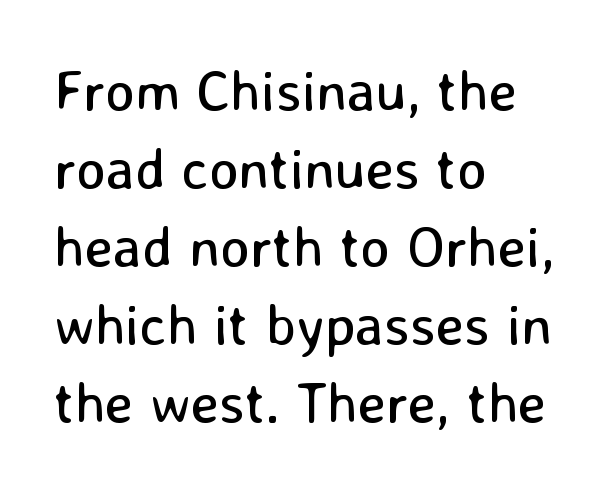
The paragraph has a hard left edge and a soft right edge. Does the lettering tilt? It doesn't — this is upright. If you measured baseline to baseline, you'd find a middling distance. A typesetter would call this proportional, since set widths differ per character.
